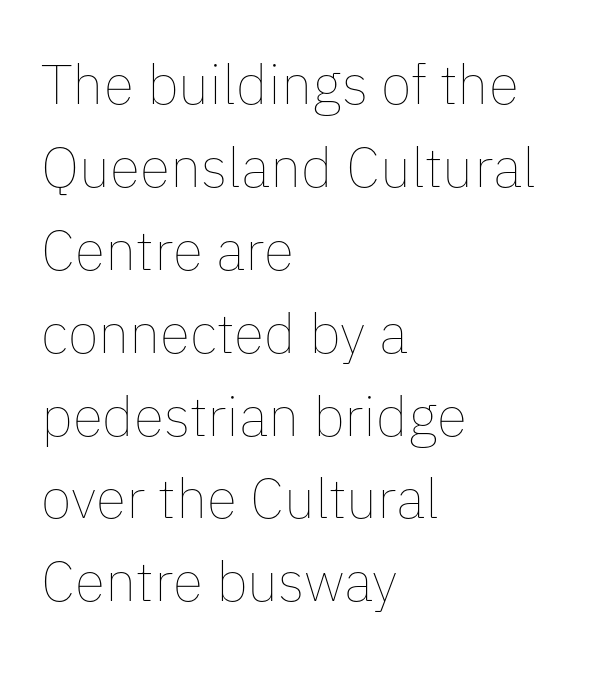
Q: Is the text bold? A: No.
Q: Is the text italic (slanted)? A: No, it is upright.
Q: Is the text underlined? A: No.
Q: How is the paragraph aligned? A: Left-aligned.
Q: Is the spacing between letters normal or unusually wide? A: Normal.
Q: Is the spacing between lines tight, normal or loose? A: Normal.
Q: Width (condensed, normal, or wide)? A: Normal.
Q: Stroke contrast? A: Low.
Q: x-height? A: Medium.
Q: Monospaced? A: No.
